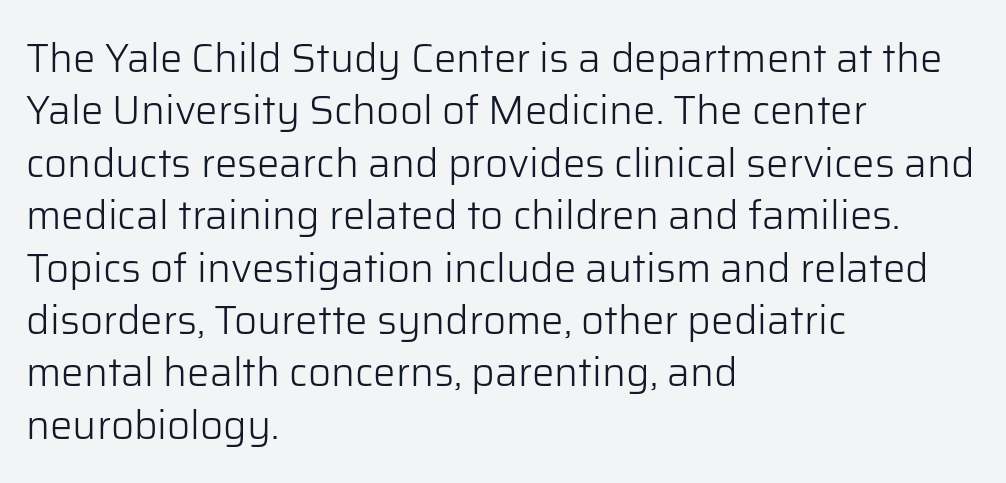
{"serif": "no", "italic": "no", "bold": "no", "weight": "light", "width": "normal", "stroke_contrast": "low", "x_height": "medium", "monospaced": "no", "underline": "no", "align": "left", "line_spacing": "normal", "line_spacing_ratio": 1.31, "letter_spacing": "normal", "letter_spacing_em": 0.0, "glyph_px": 40}
